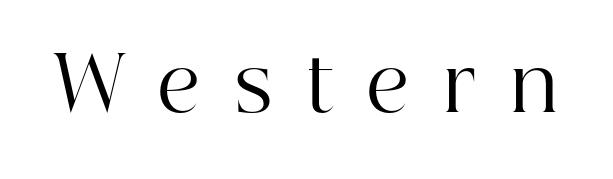
The strip under each line holds only bare page. Typographically, this falls in the serif category. The rendering uses natural spacing where letterforms have individual widths. Is the letter spacing exaggerated? Yes — the characters are pushed far apart. The type sits square on the baseline with zero lean.
